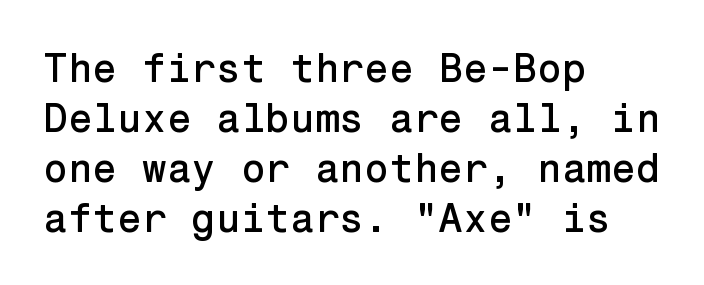
Q: Is the text italic (slanted)? A: No, it is upright.
Q: Is the typeface a serif or a sans-serif typeface? A: Sans-serif.
Q: Is the text underlined? A: No.
Q: How is the paragraph aligned? A: Left-aligned.
Q: Is the spacing between letters normal or unusually wide? A: Normal.
Q: Is the spacing between lines tight, normal or loose? A: Normal.
Q: Width (condensed, normal, or wide)? A: Normal.
Q: Stroke contrast? A: Low.
Q: x-height? A: Medium.
